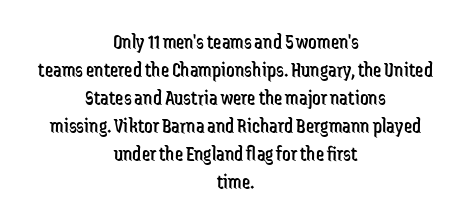
In terms of posture, this sample is upright. The setting favours the middle, as headings and verse often do. This sample uses plain, unmodified letter spacing. Successive baselines arrive at the customary interval. Vertical stems look standard width or narrower in stroke. Only glyphs here, with clear space below each row.
